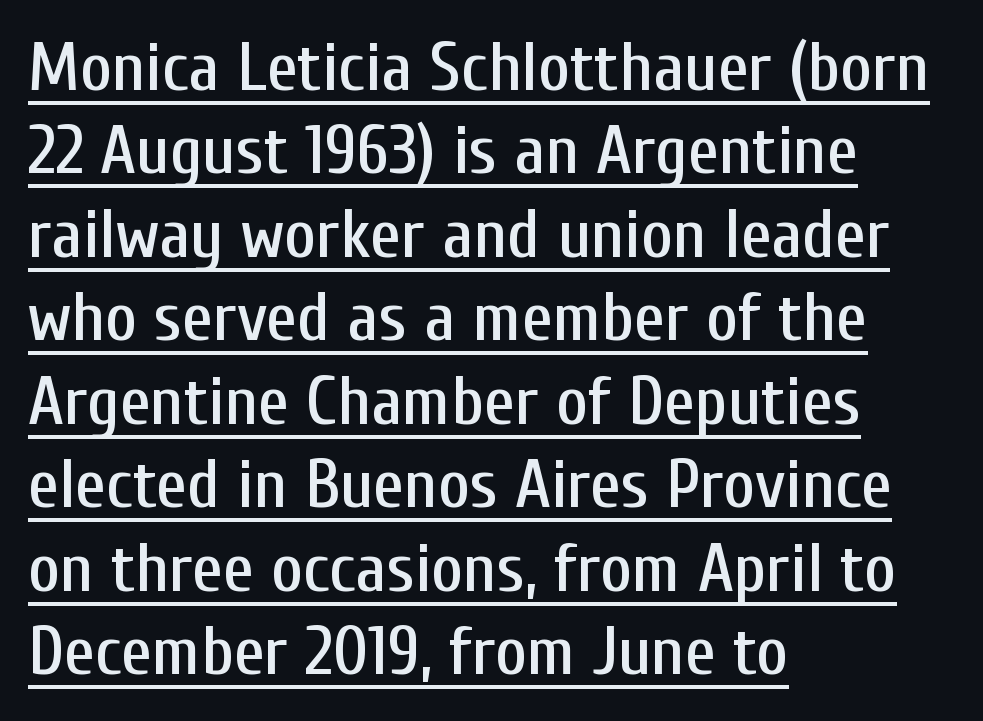
A baseline rule has been typeset under these characters. A typesetter would call this proportional, since set widths differ per character. The font family rendered here belongs to the sans-serif group. Nobody touched the tracking dial on this one. Upright lettering throughout. The lines in this sample share a left origin and differ only in where they stop.
